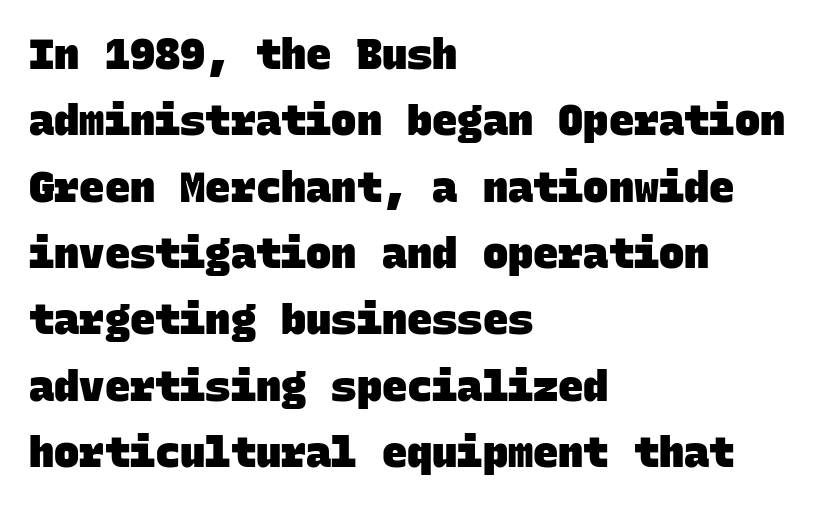
Q: Is the text bold? A: Yes.
Q: Is the typeface a serif or a sans-serif typeface? A: Sans-serif.
Q: Is the text underlined? A: No.
Q: How is the paragraph aligned? A: Left-aligned.
Q: Is the spacing between letters normal or unusually wide? A: Normal.
Q: Is the spacing between lines tight, normal or loose? A: Normal.
Q: Width (condensed, normal, or wide)? A: Normal.
Q: Stroke contrast? A: Low.
Q: x-height? A: Large.
Q: Monospaced? A: Yes.
